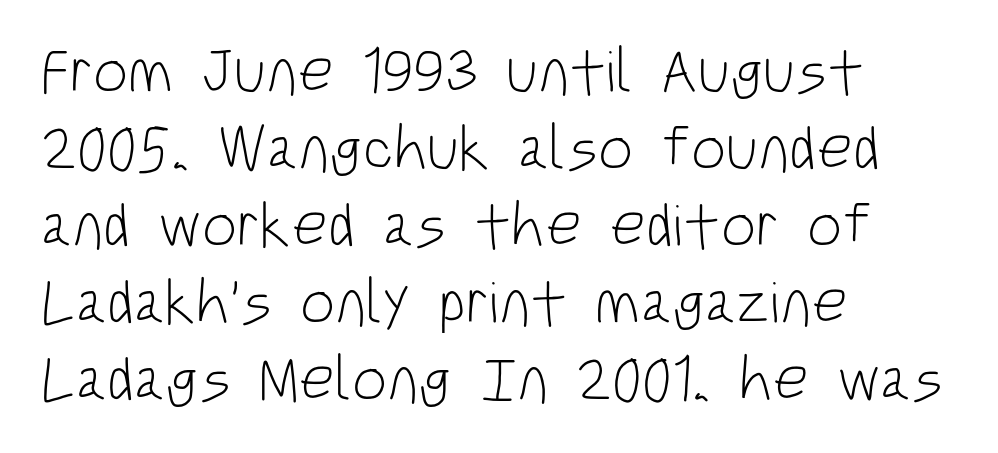
{"serif": "no", "italic": "no", "bold": "no", "weight": "light", "width": "condensed", "stroke_contrast": "low", "x_height": "large", "monospaced": "no", "underline": "no", "align": "left", "line_spacing_ratio": 1.24, "letter_spacing": "normal", "letter_spacing_em": 0.0, "glyph_px": 62}
